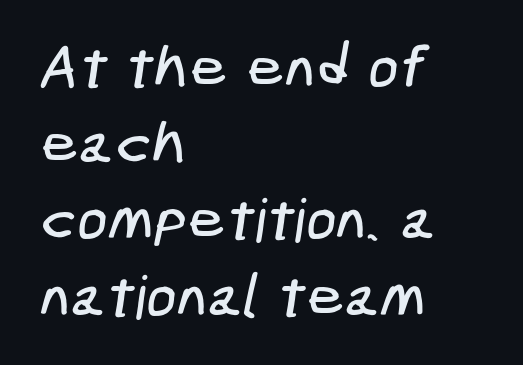
The rendering anchors every line to the left-hand side. Only glyphs here, with clear space below each row. Look at the bottom of the vertical strokes: they stop flat, with no serifs. Interline gaps are of average width in this sample. How are the letters spaced? Ordinarily, with no added tracking.
